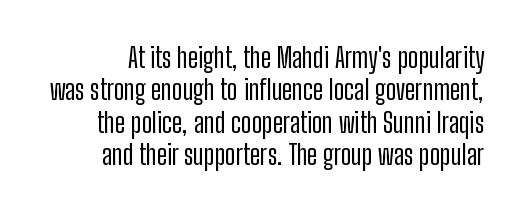
The image shows 28 px condensed sans-serif type, upright; set line spacing 1.16x, normal letter spacing, not underlined; low stroke contrast and a medium x-height.
